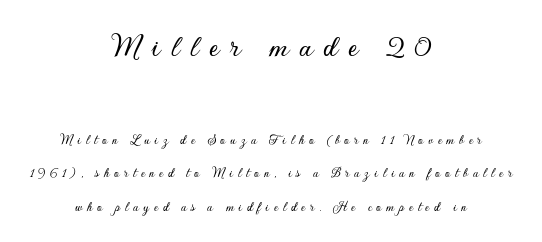
Q: Is the text italic (slanted)? A: Yes.
Q: Is the typeface a serif or a sans-serif typeface? A: Sans-serif.
Q: Is the text underlined? A: No.
Q: How is the paragraph aligned? A: Centered.
Q: Is the spacing between letters normal or unusually wide? A: Unusually wide.
Q: Is the spacing between lines tight, normal or loose? A: Loose.
Q: Which block of text is set in a larger size, the first (top) or the second (bottom)? A: The first (top) one.
Q: Width (condensed, normal, or wide)? A: Normal.
Q: Stroke contrast? A: Low.
Q: x-height? A: Small.
Q: Monospaced? A: No.
